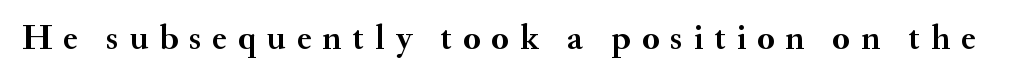
The image shows 35 px semibold serif type, upright; set unusually wide letter spacing (+0.31 em), not underlined; medium stroke contrast and a small x-height.
